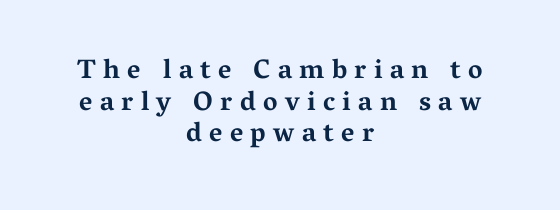
Q: Is the text bold? A: Yes.
Q: Is the text italic (slanted)? A: No, it is upright.
Q: Is the text underlined? A: No.
Q: How is the paragraph aligned? A: Centered.
Q: Is the spacing between letters normal or unusually wide? A: Unusually wide.
